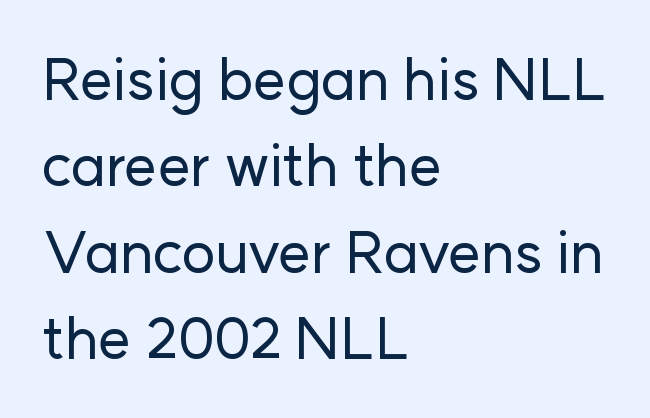
The paragraph has a hard left edge and a soft right edge. Each word holds together tightly as a unit, with standard inter-letter gaps. Line spacing here is normal. Descenders are the only things crossing below the line.
